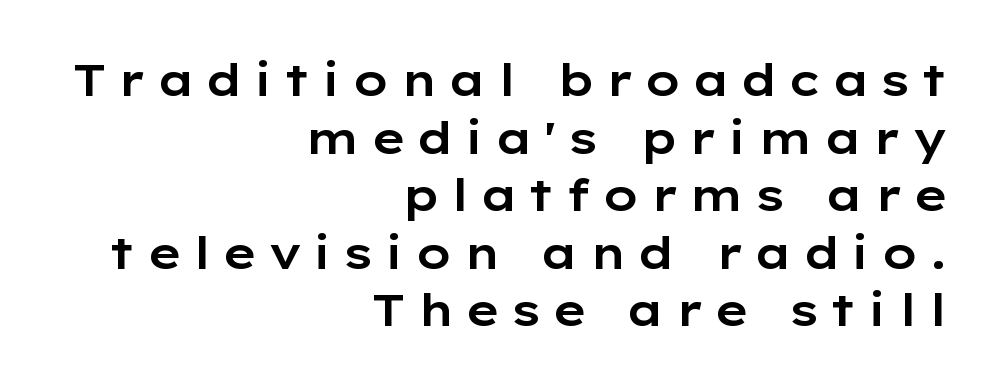
{"serif": "no", "italic": "no", "width": "wide", "stroke_contrast": "low", "x_height": "medium", "monospaced": "no", "underline": "no", "align": "right", "line_spacing": "normal", "line_spacing_ratio": 1.28, "letter_spacing": "wide", "letter_spacing_em": 0.23, "glyph_px": 45}
